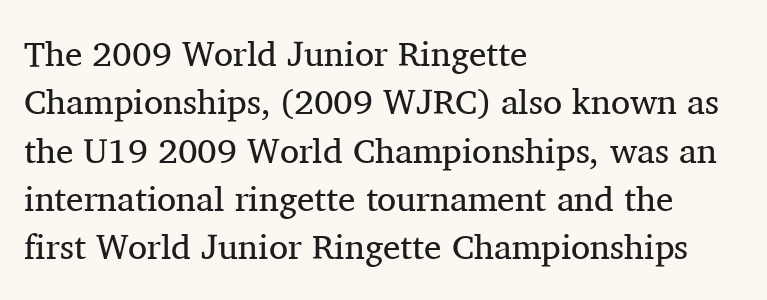
The image shows 35 px regular-weight serif type, upright; set left-aligned, normal line spacing (1.38x), normal letter spacing, not underlined; medium stroke contrast and a medium x-height.
